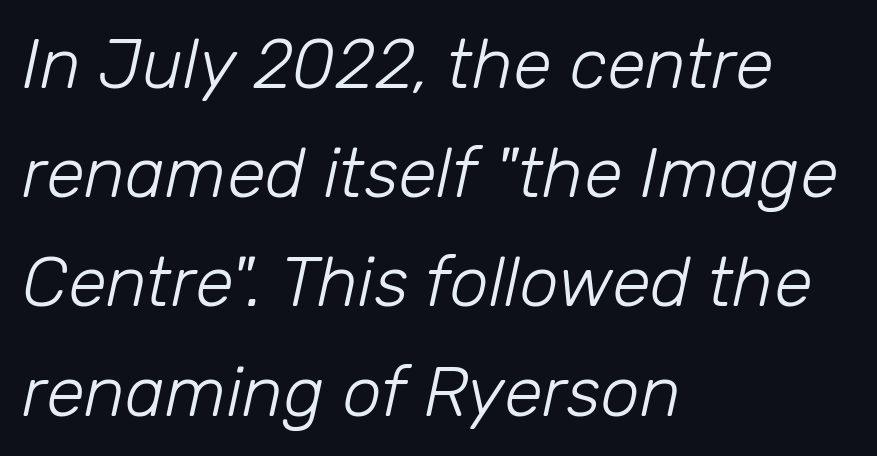
{"italic": "yes", "lean": "right", "slant_degrees": 12, "bold": "no", "weight": "light", "width": "normal", "stroke_contrast": "low", "x_height": "medium", "monospaced": "no", "underline": "no", "align": "left", "line_spacing": "normal", "line_spacing_ratio": 1.56, "letter_spacing": "normal", "letter_spacing_em": 0.0, "glyph_px": 70}
